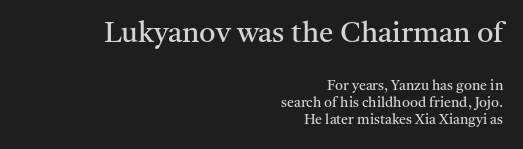
{"serif": "yes", "italic": "no", "bold": "no", "weight": "regular", "width": "normal", "stroke_contrast": "medium", "x_height": "medium", "monospaced": "no", "underline": "no", "align": "right", "line_spacing_ratio": 1.23, "letter_spacing": "normal", "letter_spacing_em": 0.0, "larger_block": "first", "size_ratio": 2.07, "glyph_px": 29}
